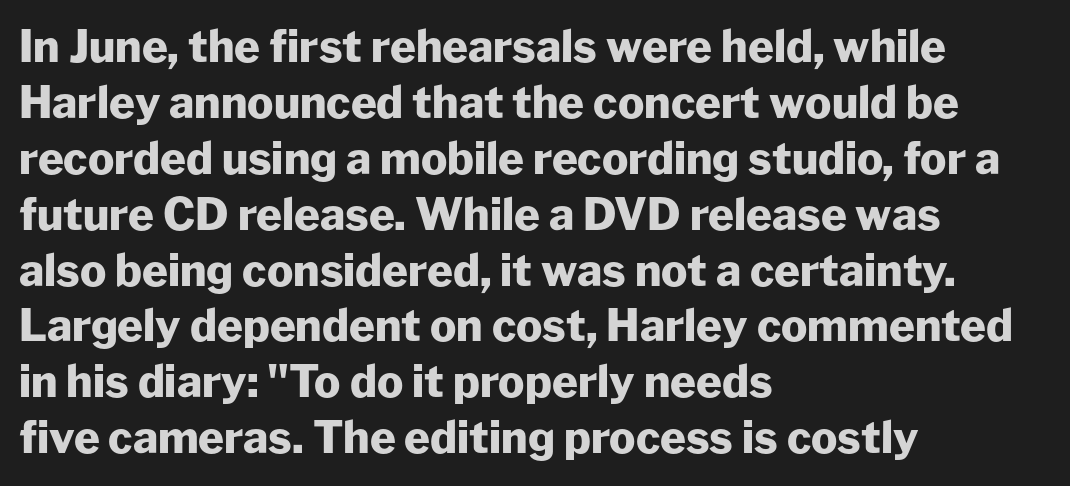
In terms of letterform style, serifs are entirely absent. Evenly set lines give the paragraph a standard silhouette. Letters rest on an invisible, unmarked baseline. Words appear dense and cohesive because spacing is normal.
